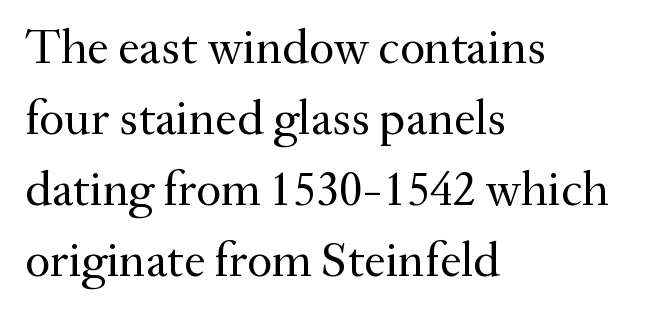
Nothing unusual about the tracking: characters are spaced as the font intends. The rag falls on the right side of this text block. Looks like regular typesetting: each glyph gets only the width it needs. A typesetter would call this leading conventional body-copy spacing. The type family on display is of the serif kind. Weight: in the light-to-regular range.
